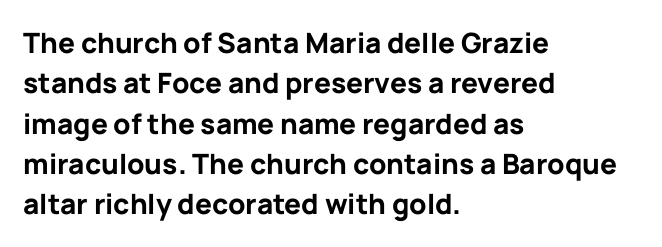
The image shows 28 px bold sans-serif type, upright; set left-aligned, normal line spacing (1.44x), normal letter spacing, not underlined; low stroke contrast and a medium x-height.
